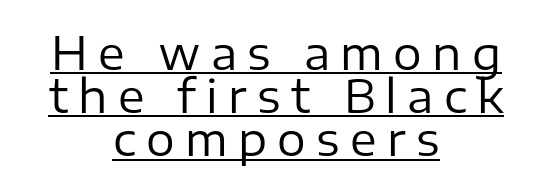
The image shows 45 px regular-weight sans-serif type, upright; set centered, tight line spacing (0.96x), unusually wide letter spacing (+0.23 em), underlined; low stroke contrast and a medium x-height.
